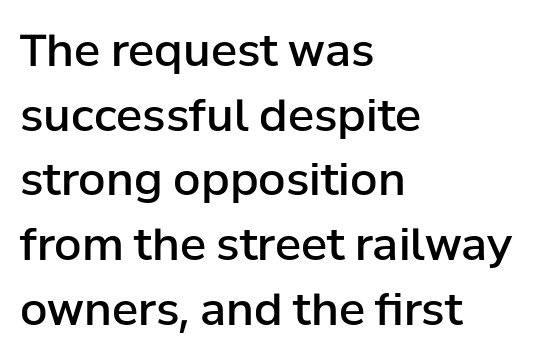
{"serif": "no", "italic": "no", "bold": "semi", "weight": "semibold", "width": "normal", "stroke_contrast": "low", "x_height": "medium", "monospaced": "no", "underline": "no", "align": "left", "line_spacing": "normal", "line_spacing_ratio": 1.47, "letter_spacing": "normal", "letter_spacing_em": 0.0, "glyph_px": 44}
